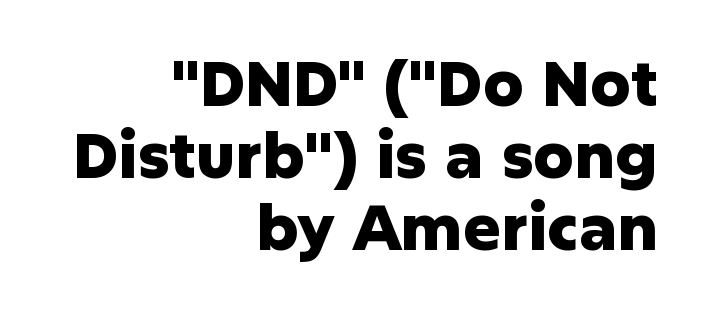
The passage shown is typed in a proportional face where columns would drift. Alignment: flush right. The characters look thick and weighty, a clear bold. Spacing between characters is what you'd get straight out of the box.
